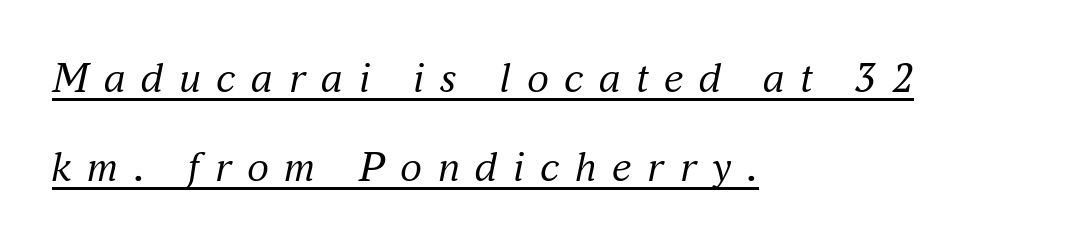
The image shows 44 px regular-weight serif type, italic (leaning right); set left-aligned, loose line spacing (2.03x), unusually wide letter spacing (+0.35 em), underlined; medium stroke contrast and a small x-height.
